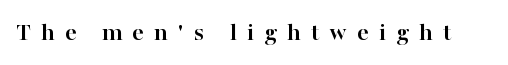
The image shows 26 px bold type, upright; set unusually wide letter spacing (+0.39 em), not underlined.
